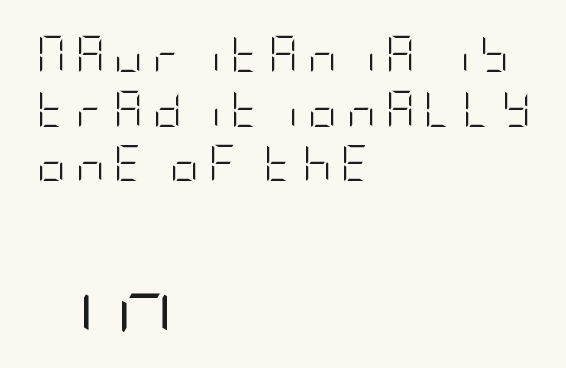
The image shows 73 px light, condensed sans-serif type, upright; set left-aligned, normal line spacing (1.52x), unusually wide letter spacing (+0.26 em), not underlined; the second (bottom) block is 2.03x larger; low stroke contrast and a large x-height.
